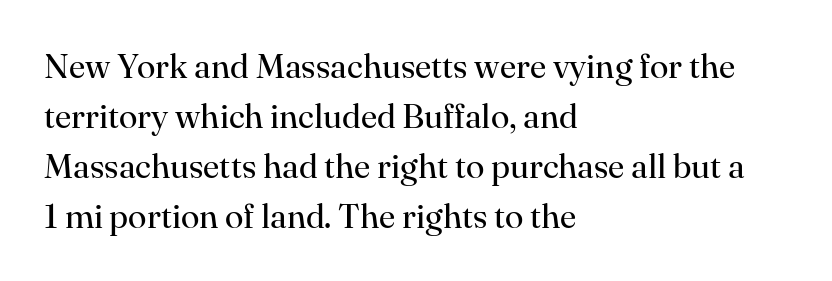
{"serif": "yes", "italic": "no", "bold": "no", "weight": "regular", "width": "normal", "stroke_contrast": "high", "x_height": "small", "monospaced": "no", "underline": "no", "align": "left", "line_spacing": "normal", "line_spacing_ratio": 1.47, "letter_spacing": "normal", "letter_spacing_em": 0.0, "glyph_px": 34}
